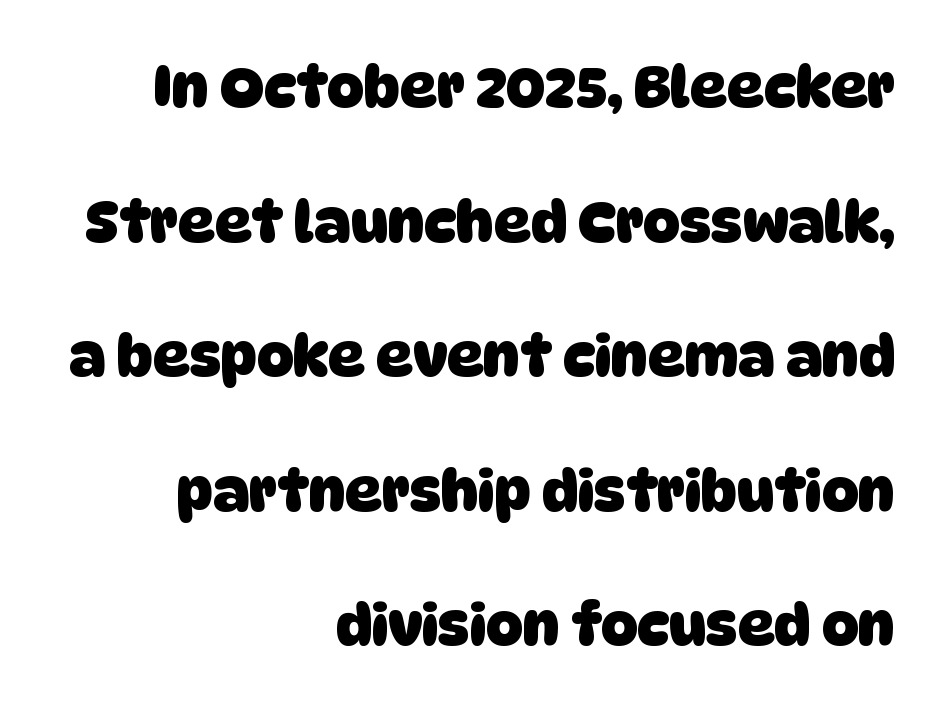
Q: Is the text bold? A: Yes.
Q: Is the typeface a serif or a sans-serif typeface? A: Sans-serif.
Q: Is the text underlined? A: No.
Q: How is the paragraph aligned? A: Right-aligned.
Q: Is the spacing between letters normal or unusually wide? A: Normal.
Q: Is the spacing between lines tight, normal or loose? A: Loose.
Q: Width (condensed, normal, or wide)? A: Normal.
Q: Stroke contrast? A: Low.
Q: x-height? A: Large.
Q: Monospaced? A: No.
